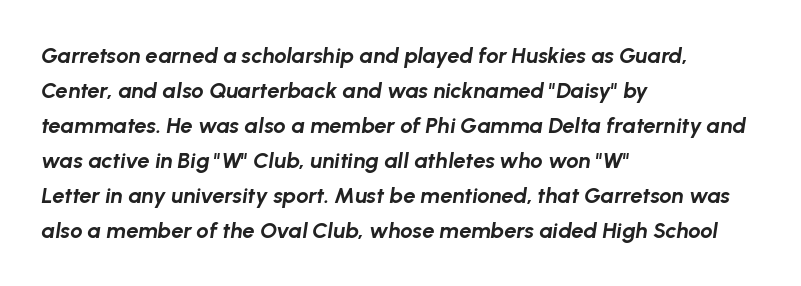
Heavy, bold letterforms. Successive baselines arrive at the customary interval. There's an unmistakable incline to the writing here. This rendering features lettering with no underline.
